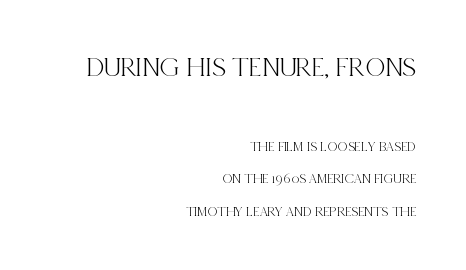
Note: larger setting up top, smaller setting below. Glance below the letters and you will spot only blank space. If you drew a line through each stem, it would be perfectly vertical. Quick note: interline space is abundant. Letter spacing: default. Here the designer chose a conventional face with non-uniform glyph widths.
